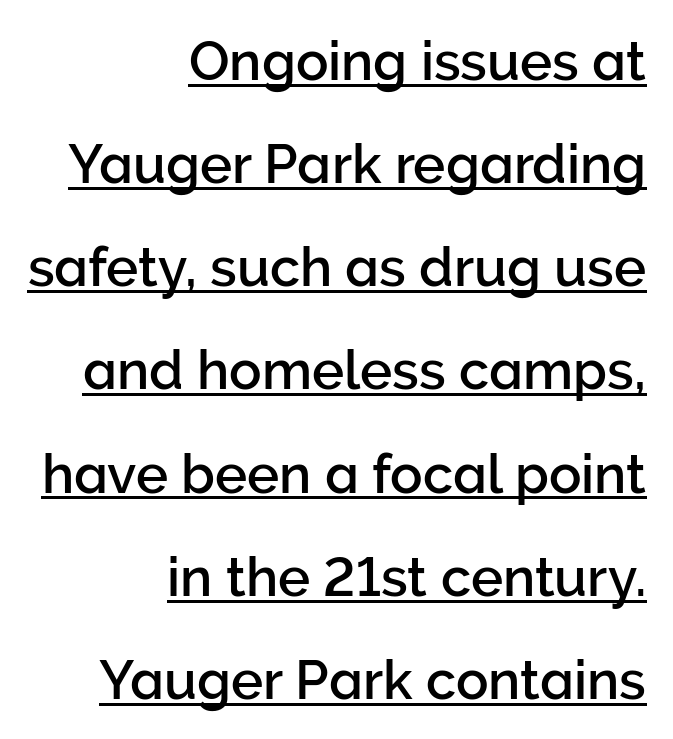
A sans-serif font was chosen for this passage. Alignment: flush right. In terms of leading, this rendering errs on the spacious side. Proportional: the letters do not fall into vertical columns.
